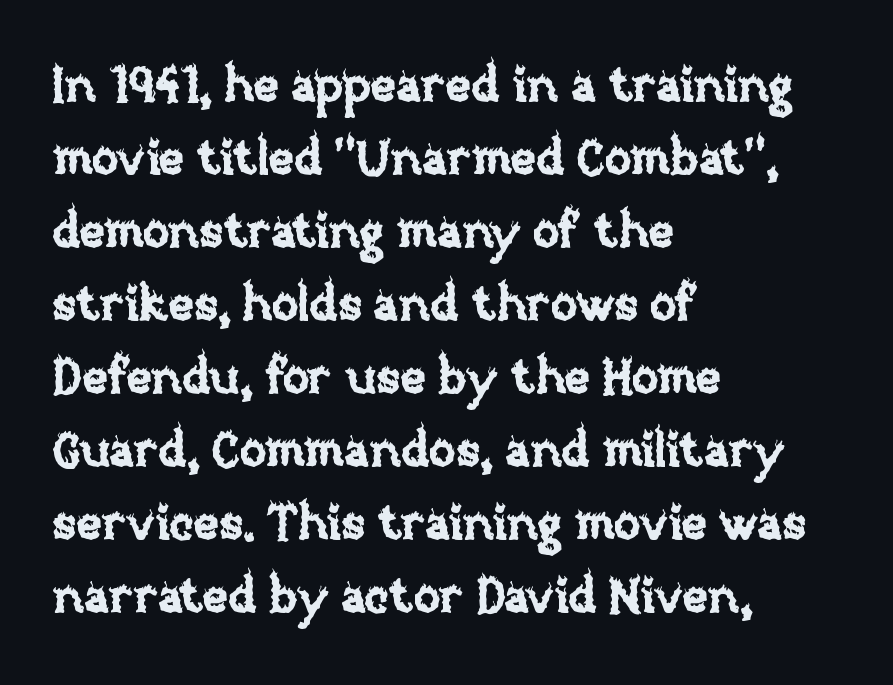
The image shows 49 px text type, upright; set left-aligned, normal line spacing (1.49x), normal letter spacing, not underlined; low stroke contrast and a large x-height.
